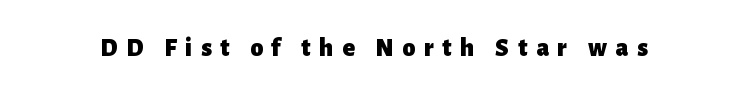
{"italic": "no", "bold": "yes", "underline": "no", "letter_spacing": "wide", "letter_spacing_em": 0.33, "glyph_px": 26}
